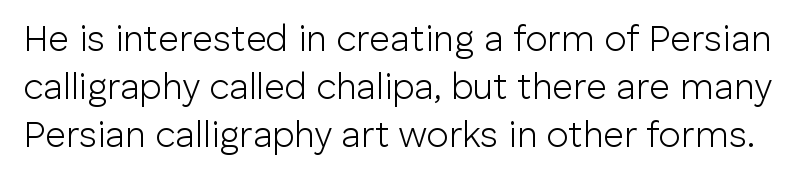
{"serif": "no", "italic": "no", "bold": "no", "weight": "light", "width": "normal", "stroke_contrast": "low", "x_height": "medium", "monospaced": "no", "underline": "no", "line_spacing": "normal", "line_spacing_ratio": 1.33, "letter_spacing": "normal", "letter_spacing_em": 0.0, "glyph_px": 36}
